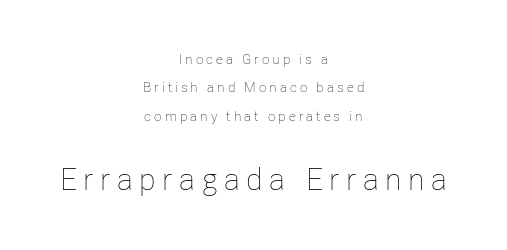
{"italic": "no", "bold": "no", "weight": "thin", "width": "condensed", "stroke_contrast": "low", "x_height": "medium", "monospaced": "no", "underline": "no", "align": "center", "line_spacing": "loose", "line_spacing_ratio": 2.03, "letter_spacing": "wide", "letter_spacing_em": 0.21, "larger_block": "second", "size_ratio": 2.21, "glyph_px": 31}
